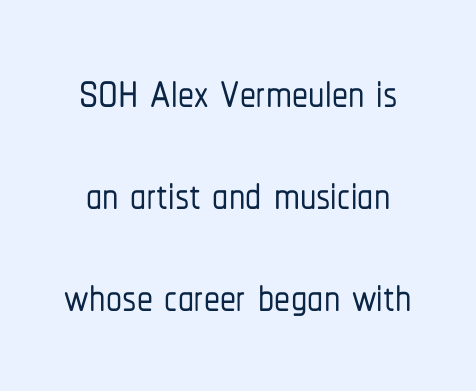
{"serif": "no", "italic": "no", "width": "condensed", "stroke_contrast": "low", "x_height": "medium", "monospaced": "no", "underline": "no", "align": "center", "line_spacing": "normal", "line_spacing_ratio": 1.59, "letter_spacing": "normal", "letter_spacing_em": 0.0, "glyph_px": 64}
